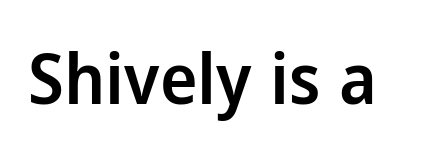
Q: Is the text bold? A: Semi-bold.
Q: Is the text italic (slanted)? A: No, it is upright.
Q: Is the typeface a serif or a sans-serif typeface? A: Sans-serif.
Q: Is the text underlined? A: No.
Q: Is the spacing between letters normal or unusually wide? A: Normal.
Q: Width (condensed, normal, or wide)? A: Normal.
Q: Stroke contrast? A: Low.
Q: x-height? A: Medium.
Q: Monospaced? A: No.
